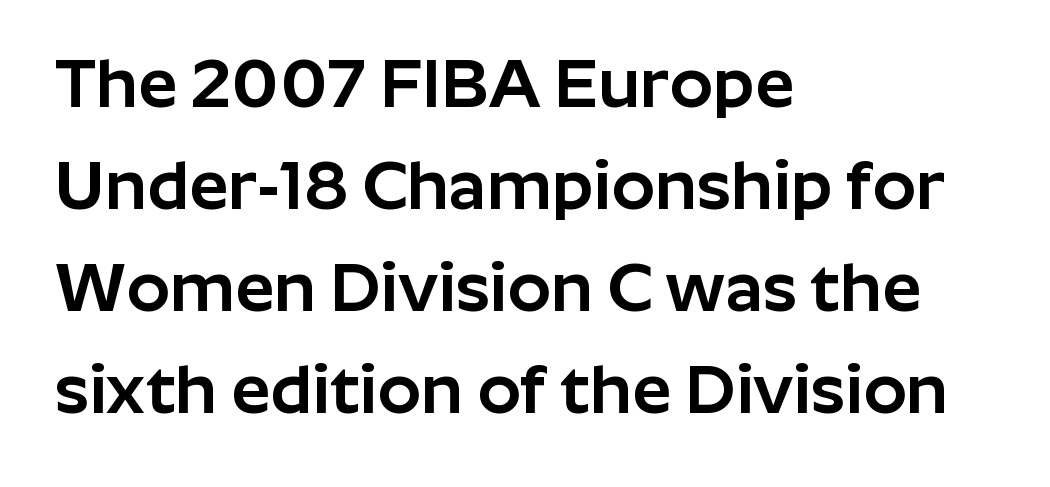
The face used here is rendered with its standard letterfit. Does the lettering tilt? It doesn't — this is upright. Nothing sits at the stroke ends, so this counts as sans-serif. These lines are rendered in a variable-pitch font. Any mark beneath the type? The region is blank. Does the copy run flush right? No — it runs flush left.
